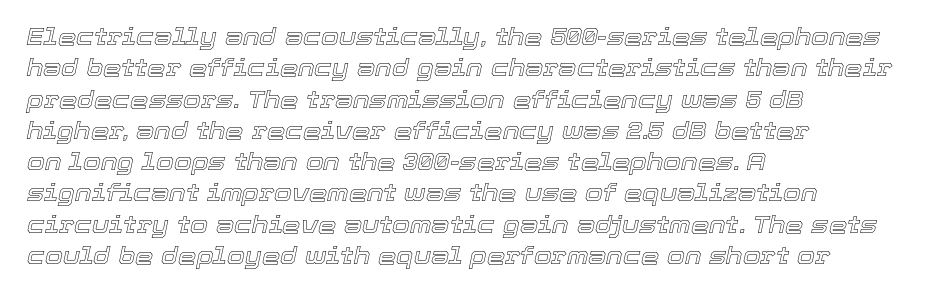
{"italic": "yes", "lean": "right", "slant_degrees": 12, "underline": "no", "align": "left", "line_spacing": "normal", "line_spacing_ratio": 1.36, "letter_spacing": "normal", "letter_spacing_em": 0.0, "glyph_px": 23}
